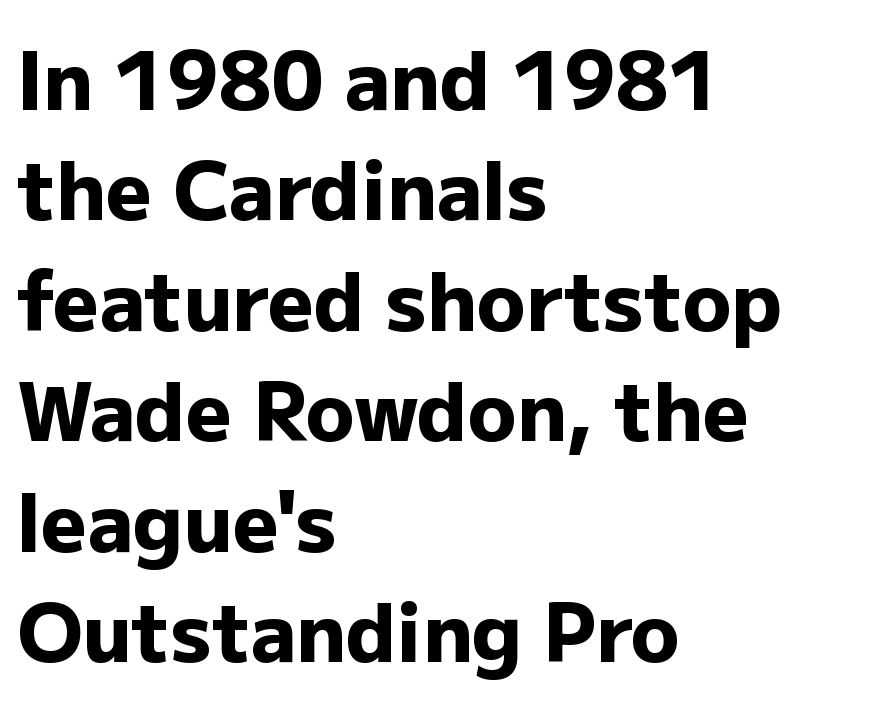
The image shows 80 px heavy sans-serif type, upright; set left-aligned, normal line spacing (1.38x), normal letter spacing, not underlined; low stroke contrast and a medium x-height.
